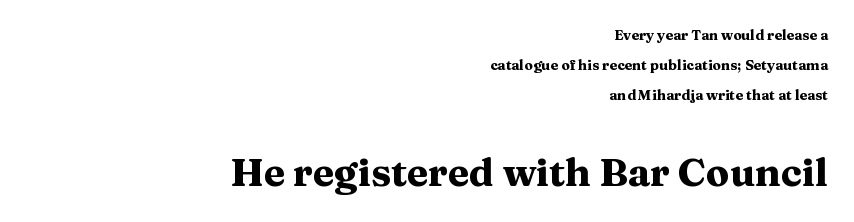
No italicization has been applied; the sample stays upright. A typesetter would call this leading open, well beyond the default. Glance below the letters and you will spot only blank space. Letterform terminals end in serifs throughout the passage.
